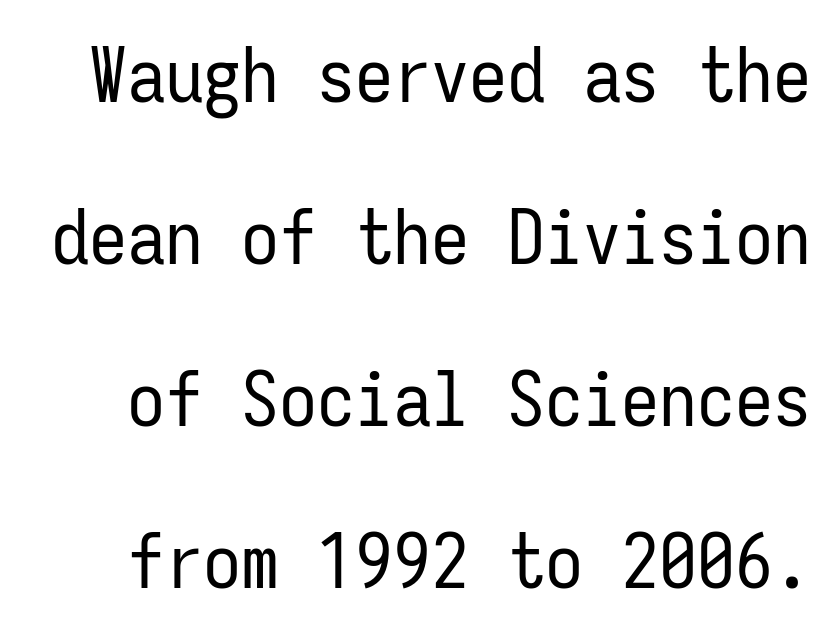
Q: Is the text bold? A: No.
Q: Is the text italic (slanted)? A: No, it is upright.
Q: Is the typeface a serif or a sans-serif typeface? A: Sans-serif.
Q: Is the text underlined? A: No.
Q: Is the spacing between letters normal or unusually wide? A: Normal.
Q: Is the spacing between lines tight, normal or loose? A: Loose.
Q: Width (condensed, normal, or wide)? A: Condensed.
Q: Stroke contrast? A: Low.
Q: x-height? A: Medium.
Q: Monospaced? A: Yes.
